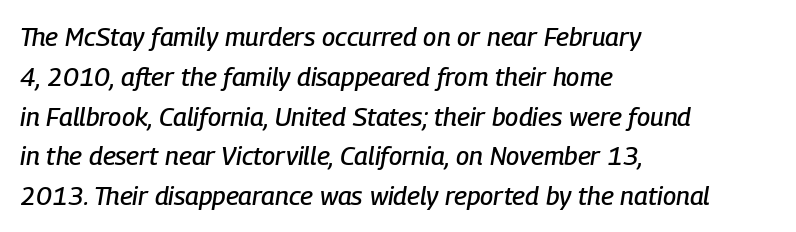
Q: Is the text italic (slanted)? A: Yes, it leans right by about 9 degrees.
Q: Is the text underlined? A: No.
Q: How is the paragraph aligned? A: Left-aligned.
Q: Is the spacing between letters normal or unusually wide? A: Normal.
Q: Is the spacing between lines tight, normal or loose? A: Normal.
